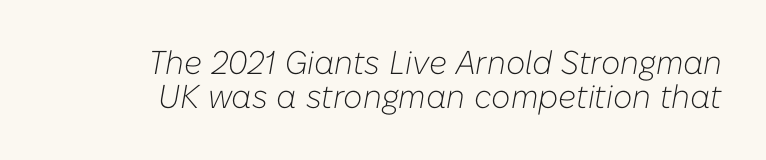
Q: Is the text bold? A: No.
Q: Is the text italic (slanted)? A: Yes, it leans right by about 10 degrees.
Q: Is the text underlined? A: No.
Q: How is the paragraph aligned? A: Right-aligned.
Q: Is the spacing between letters normal or unusually wide? A: Normal.
Q: Is the spacing between lines tight, normal or loose? A: Tight.
Q: Width (condensed, normal, or wide)? A: Normal.
Q: Stroke contrast? A: Low.
Q: x-height? A: Medium.
Q: Monospaced? A: No.
